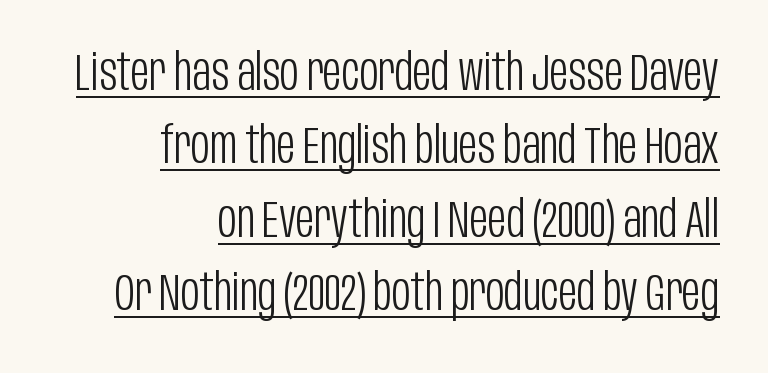
{"serif": "no", "italic": "no", "bold": "no", "weight": "light", "width": "condensed", "stroke_contrast": "low", "x_height": "large", "monospaced": "no", "underline": "yes", "align": "right", "line_spacing": "normal", "line_spacing_ratio": 1.44, "letter_spacing": "normal", "letter_spacing_em": 0.0, "glyph_px": 51}
